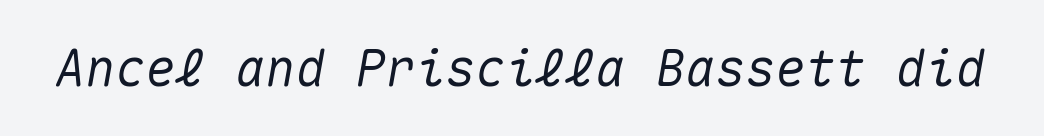
{"italic": "yes", "lean": "right", "slant_degrees": 10, "width": "normal", "stroke_contrast": "medium", "x_height": "medium", "monospaced": "yes", "underline": "no", "letter_spacing": "normal", "letter_spacing_em": 0.0, "glyph_px": 50}
